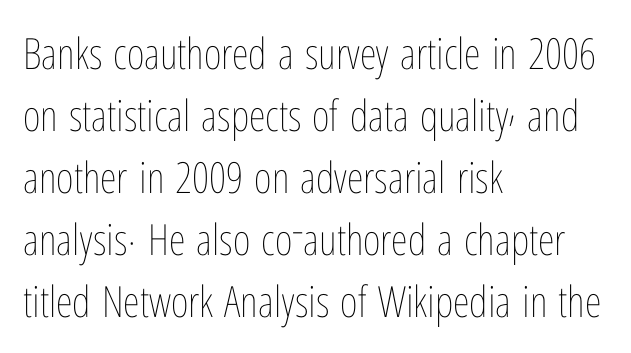
{"italic": "no", "bold": "no", "weight": "thin", "width": "condensed", "stroke_contrast": "low", "x_height": "medium", "monospaced": "no", "underline": "no", "align": "left", "line_spacing": "normal", "line_spacing_ratio": 1.44, "letter_spacing": "normal", "letter_spacing_em": 0.0, "glyph_px": 43}
